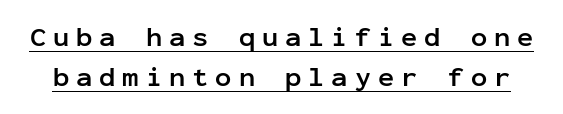
Q: Is the text bold? A: Yes.
Q: Is the text italic (slanted)? A: No, it is upright.
Q: Is the text underlined? A: Yes.
Q: Is the spacing between letters normal or unusually wide? A: Unusually wide.
Q: Is the spacing between lines tight, normal or loose? A: Normal.
